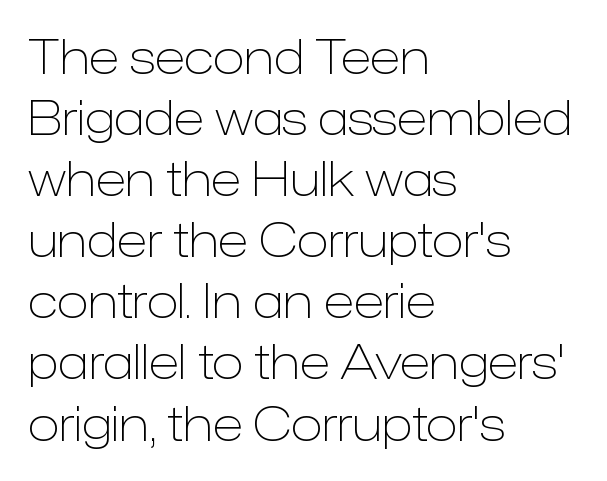
Does the type have serifs? No, each stem ends abruptly. Notice how the passage keeps a crisp vertical edge on the left only. Interline gaps are of average width in this sample. The string is rendered with underlining switched off.
